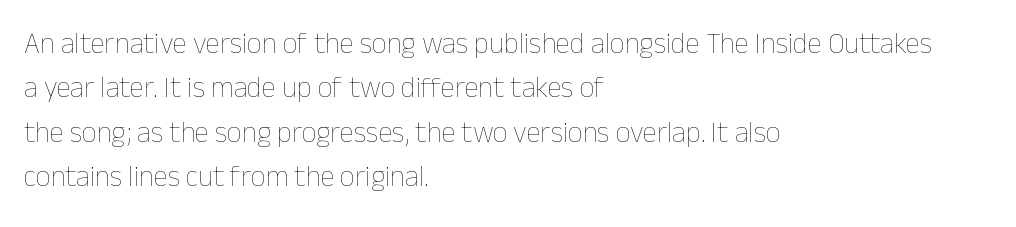
The baseline area is clear. These lines sit exactly where default settings would place them. The ragged edge is on the right, which tells us the setting is flush left. Every character sits straight up, as roman type does. Stems here are at most as thick as an everyday book face. Varying glyph widths throughout — classic text-font behaviour.
